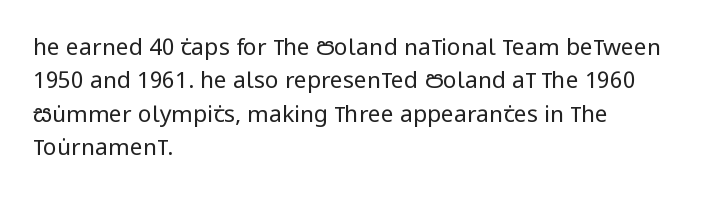
How would I describe the line gaps? Plain and ordinary. Just letters on the line, the space beneath them empty. Alignment: flush left. In terms of posture, this sample is upright.
